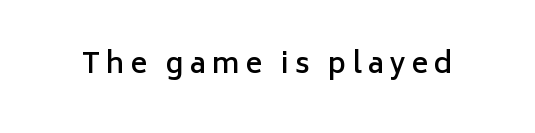
The image shows 28 px semibold sans-serif type, upright; set unusually wide letter spacing (+0.22 em), not underlined; low stroke contrast and a medium x-height.
